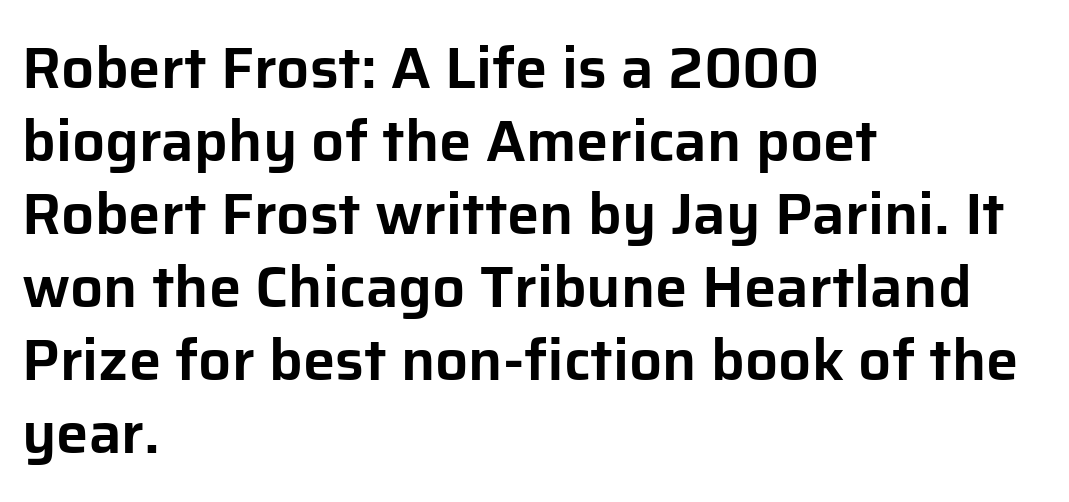
{"serif": "no", "italic": "no", "width": "normal", "stroke_contrast": "low", "x_height": "medium", "monospaced": "no", "underline": "no", "align": "left", "line_spacing": "normal", "line_spacing_ratio": 1.26, "letter_spacing": "normal", "letter_spacing_em": 0.0, "glyph_px": 58}
